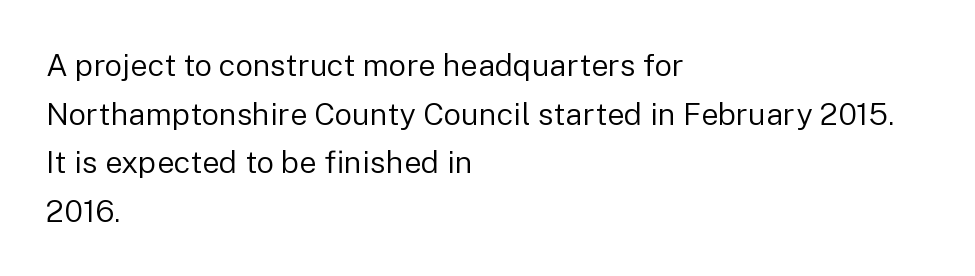
Q: Is the text bold? A: No.
Q: Is the text italic (slanted)? A: No, it is upright.
Q: Is the typeface a serif or a sans-serif typeface? A: Sans-serif.
Q: Is the text underlined? A: No.
Q: How is the paragraph aligned? A: Left-aligned.
Q: Is the spacing between letters normal or unusually wide? A: Normal.
Q: Is the spacing between lines tight, normal or loose? A: Normal.
Q: Width (condensed, normal, or wide)? A: Normal.
Q: Stroke contrast? A: Low.
Q: x-height? A: Medium.
Q: Monospaced? A: No.
